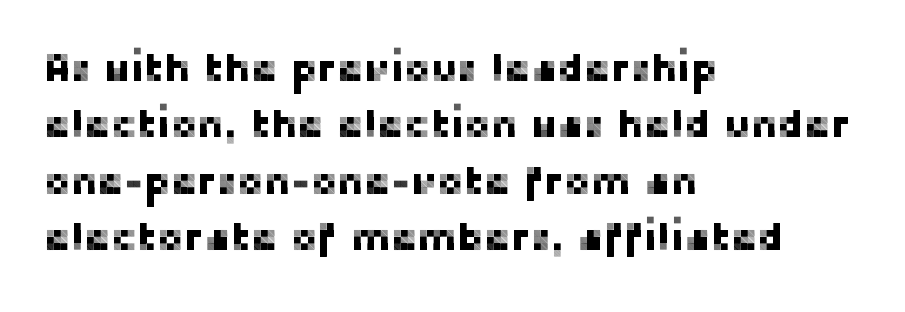
Q: Is the text italic (slanted)? A: No, it is upright.
Q: Is the typeface a serif or a sans-serif typeface? A: Sans-serif.
Q: Is the text underlined? A: No.
Q: How is the paragraph aligned? A: Left-aligned.
Q: Is the spacing between letters normal or unusually wide? A: Normal.
Q: Is the spacing between lines tight, normal or loose? A: Normal.
Q: Width (condensed, normal, or wide)? A: Normal.
Q: Stroke contrast? A: Low.
Q: x-height? A: Medium.
Q: Monospaced? A: No.
